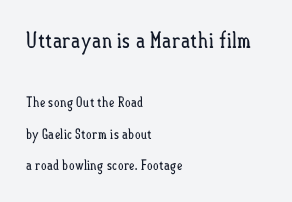
Is this a heavy cut? Hardly; it is regular or lighter. There is no visible air inserted between adjacent glyphs. The specimen reads as upright at a glance. Reading down the column, the eye jumps a long way to each next line.
